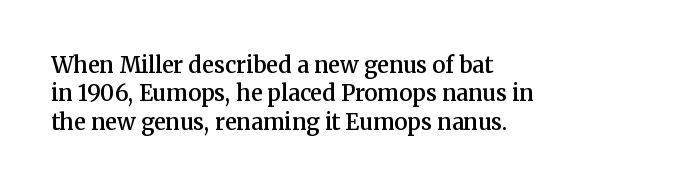
The image shows 22 px text type, upright; set left-aligned, normal line spacing (1.29x), normal letter spacing, not underlined.
